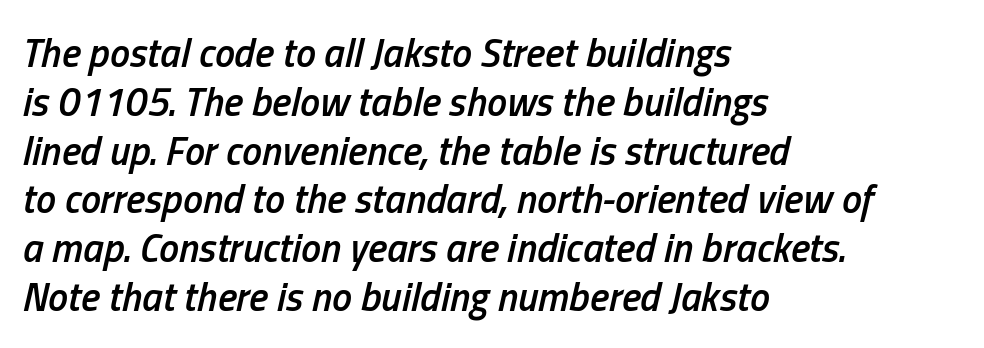
This sample uses plain, unmodified letter spacing. If you drew a ruler down the left edge, every line would touch it. Its strokes are somewhat broadened, the hallmark of semibold type. Quick note: italic. Is this a fixed-width face? No — the glyphs have proportional, varying widths. The baseline area is clear.
